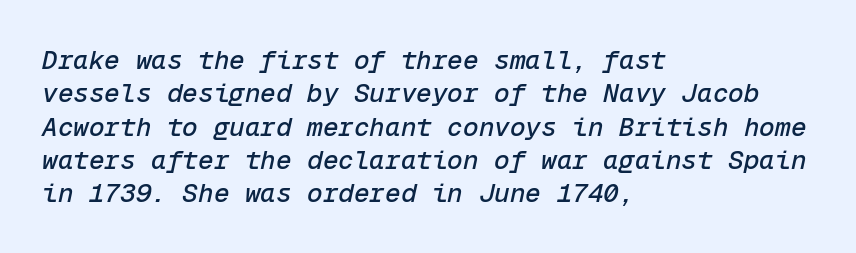
The image shows 26 px text type, italic (leaning right); set left-aligned, normal line spacing (1.28x), normal letter spacing, not underlined.
